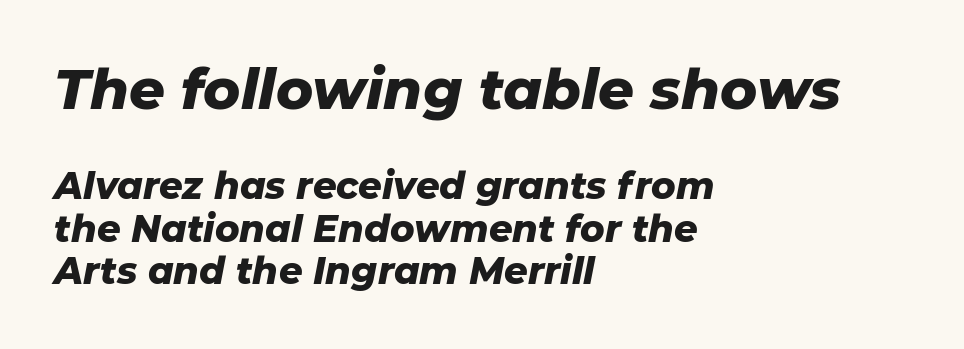
The text block is weighted toward the left margin, trailing off unevenly rightward. Very little white space separates one row of letters from the next. Underline: absent. Tracking value appears to be zero — textbook default spacing. Visually, the top section dominates because its glyphs are scaled up. A typesetter would mark this as italic.
